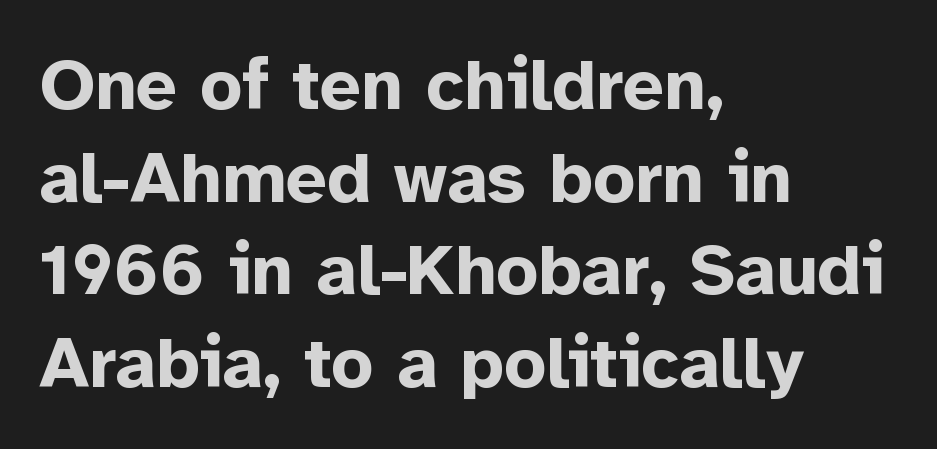
Q: Is the text bold? A: Yes.
Q: Is the text italic (slanted)? A: No, it is upright.
Q: Is the typeface a serif or a sans-serif typeface? A: Sans-serif.
Q: Is the text underlined? A: No.
Q: How is the paragraph aligned? A: Left-aligned.
Q: Is the spacing between letters normal or unusually wide? A: Normal.
Q: Is the spacing between lines tight, normal or loose? A: Normal.
Q: Width (condensed, normal, or wide)? A: Normal.
Q: Stroke contrast? A: Low.
Q: x-height? A: Medium.
Q: Monospaced? A: No.
